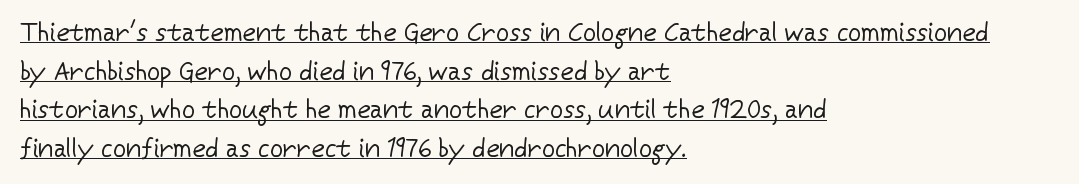
The image shows 26 px text type, upright; set left-aligned, normal line spacing (1.49x), normal letter spacing, underlined.
